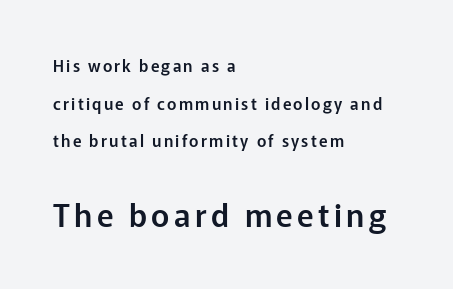
Q: Is the text italic (slanted)? A: No, it is upright.
Q: Is the typeface a serif or a sans-serif typeface? A: Sans-serif.
Q: Is the text underlined? A: No.
Q: How is the paragraph aligned? A: Left-aligned.
Q: Is the spacing between lines tight, normal or loose? A: Loose.
Q: Which block of text is set in a larger size, the first (top) or the second (bottom)? A: The second (bottom) one.
Q: Width (condensed, normal, or wide)? A: Normal.
Q: Stroke contrast? A: Low.
Q: x-height? A: Medium.
Q: Monospaced? A: No.
